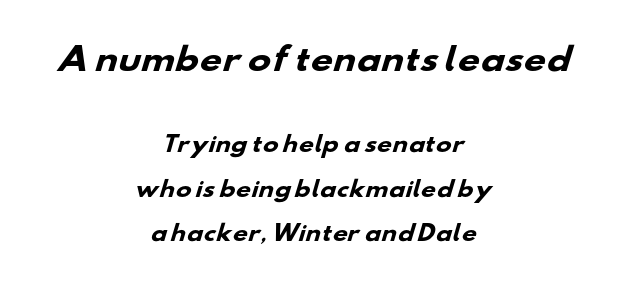
Q: Is the text bold? A: Yes.
Q: Is the typeface a serif or a sans-serif typeface? A: Sans-serif.
Q: Is the text underlined? A: No.
Q: How is the paragraph aligned? A: Centered.
Q: Is the spacing between letters normal or unusually wide? A: Normal.
Q: Is the spacing between lines tight, normal or loose? A: Loose.
Q: Which block of text is set in a larger size, the first (top) or the second (bottom)? A: The first (top) one.
Q: Width (condensed, normal, or wide)? A: Wide.
Q: Stroke contrast? A: Low.
Q: x-height? A: Small.
Q: Monospaced? A: No.
